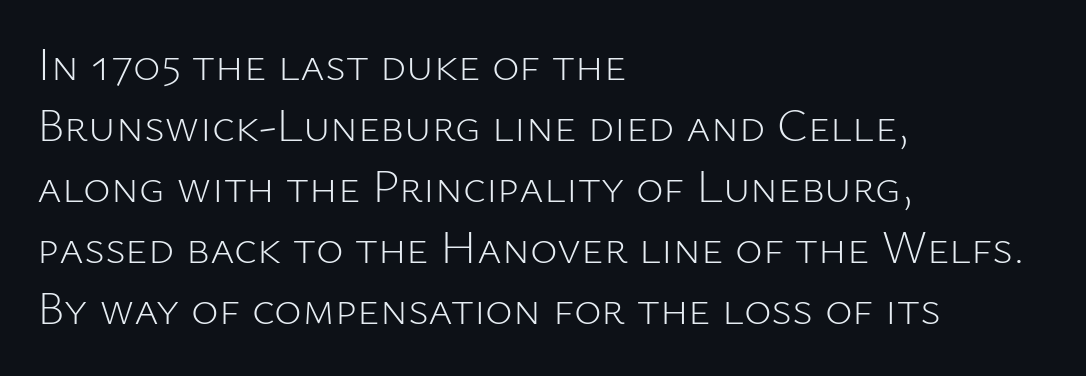
The image shows 47 px light sans-serif type, upright; set left-aligned, normal line spacing (1.3x), normal letter spacing, not underlined; low stroke contrast and a medium x-height.
